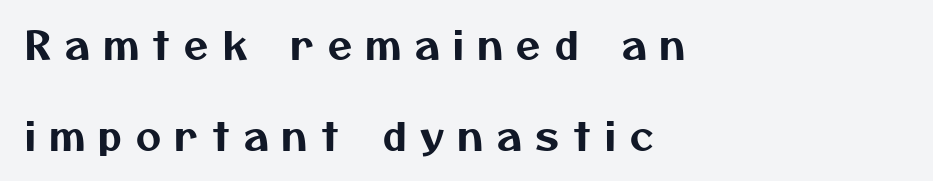
The image shows 39 px sans-serif type; set left-aligned, loose line spacing (2.33x), unusually wide letter spacing (+0.36 em), not underlined; medium stroke contrast and a medium x-height.
